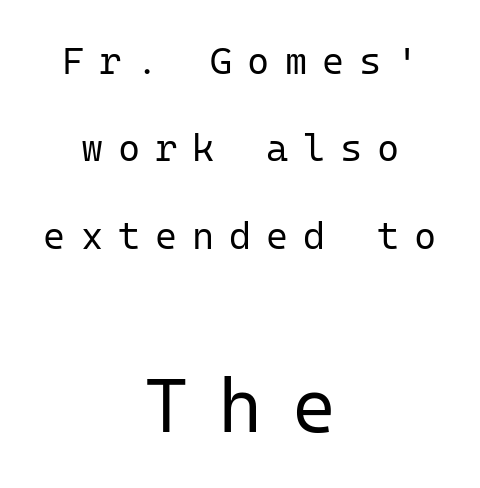
Q: Is the text bold? A: No.
Q: Is the text italic (slanted)? A: No, it is upright.
Q: Is the typeface a serif or a sans-serif typeface? A: Sans-serif.
Q: Is the text underlined? A: No.
Q: How is the paragraph aligned? A: Centered.
Q: Is the spacing between letters normal or unusually wide? A: Unusually wide.
Q: Is the spacing between lines tight, normal or loose? A: Loose.
Q: Which block of text is set in a larger size, the first (top) or the second (bottom)? A: The second (bottom) one.
Q: Width (condensed, normal, or wide)? A: Normal.
Q: Stroke contrast? A: Low.
Q: x-height? A: Medium.
Q: Monospaced? A: Yes.
